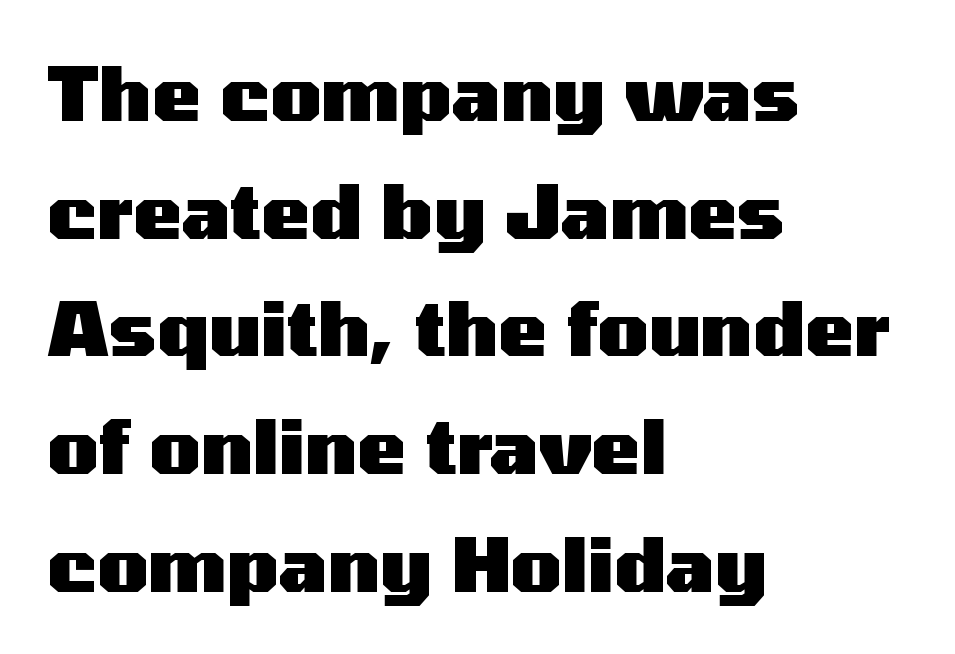
The image shows 74 px heavy, wide sans-serif type, upright; set left-aligned, normal line spacing (1.59x), normal letter spacing, not underlined; medium stroke contrast and a medium x-height.
